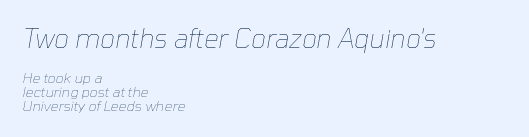
The image shows 26 px text type, italic (leaning right); set left-aligned, tight line spacing (1.01x), normal letter spacing, not underlined; the first (top) block is 1.86x larger.
